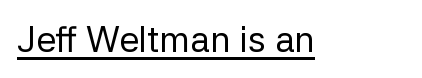
{"serif": "no", "italic": "no", "bold": "no", "weight": "regular", "width": "normal", "stroke_contrast": "low", "x_height": "medium", "monospaced": "no", "underline": "yes", "letter_spacing": "normal", "letter_spacing_em": 0.0, "glyph_px": 36}
